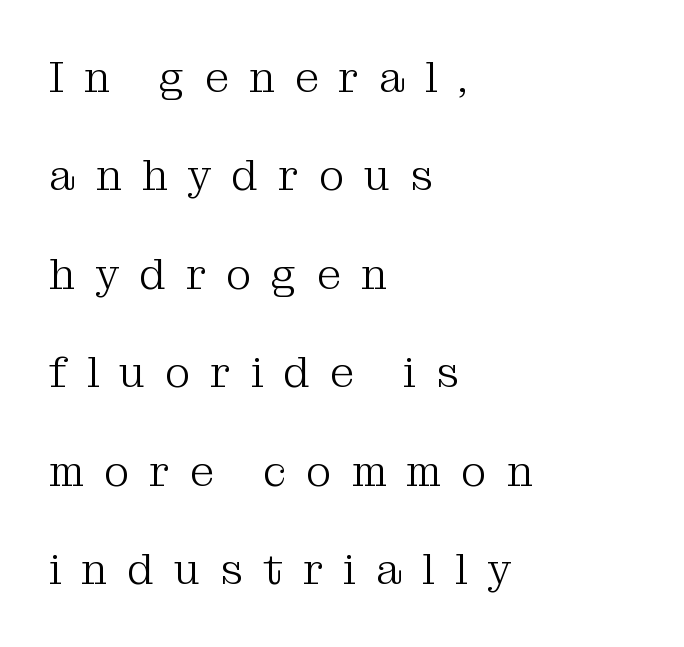
The image shows 43 px light serif type, upright; set left-aligned, loose line spacing (2.29x), unusually wide letter spacing (+0.47 em), not underlined; medium stroke contrast and a medium x-height.
